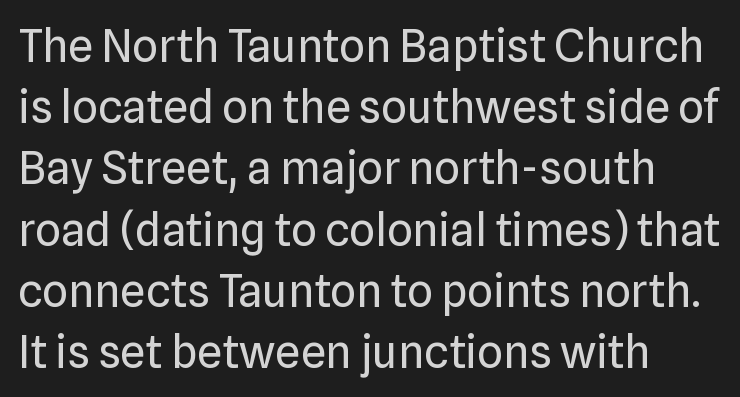
Q: Is the text bold? A: No.
Q: Is the text italic (slanted)? A: No, it is upright.
Q: Is the typeface a serif or a sans-serif typeface? A: Sans-serif.
Q: Is the text underlined? A: No.
Q: How is the paragraph aligned? A: Left-aligned.
Q: Is the spacing between letters normal or unusually wide? A: Normal.
Q: Is the spacing between lines tight, normal or loose? A: Normal.
Q: Width (condensed, normal, or wide)? A: Normal.
Q: Stroke contrast? A: Low.
Q: x-height? A: Medium.
Q: Monospaced? A: No.
